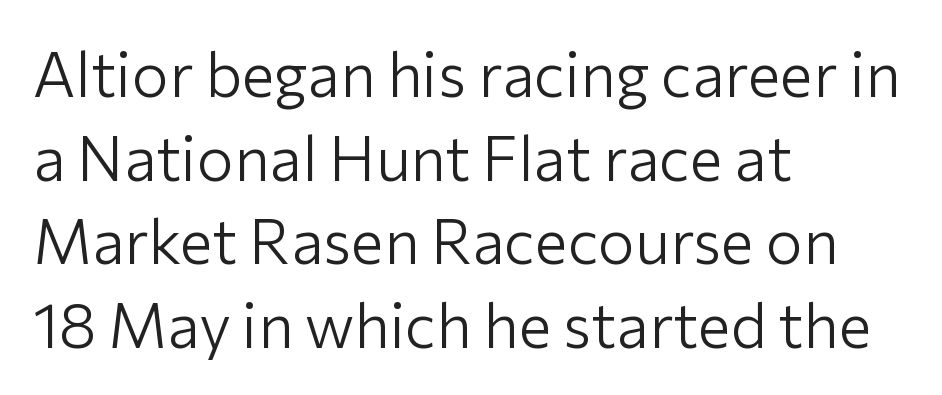
Q: Is the text bold? A: No.
Q: Is the text italic (slanted)? A: No, it is upright.
Q: Is the typeface a serif or a sans-serif typeface? A: Sans-serif.
Q: Is the text underlined? A: No.
Q: How is the paragraph aligned? A: Left-aligned.
Q: Is the spacing between letters normal or unusually wide? A: Normal.
Q: Is the spacing between lines tight, normal or loose? A: Normal.
Q: Width (condensed, normal, or wide)? A: Normal.
Q: Stroke contrast? A: Low.
Q: x-height? A: Medium.
Q: Monospaced? A: No.
